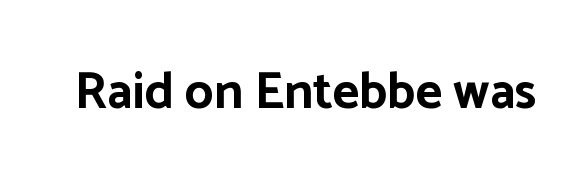
The image shows 51 px bold sans-serif type, upright; set normal letter spacing, not underlined; low stroke contrast and a medium x-height.
